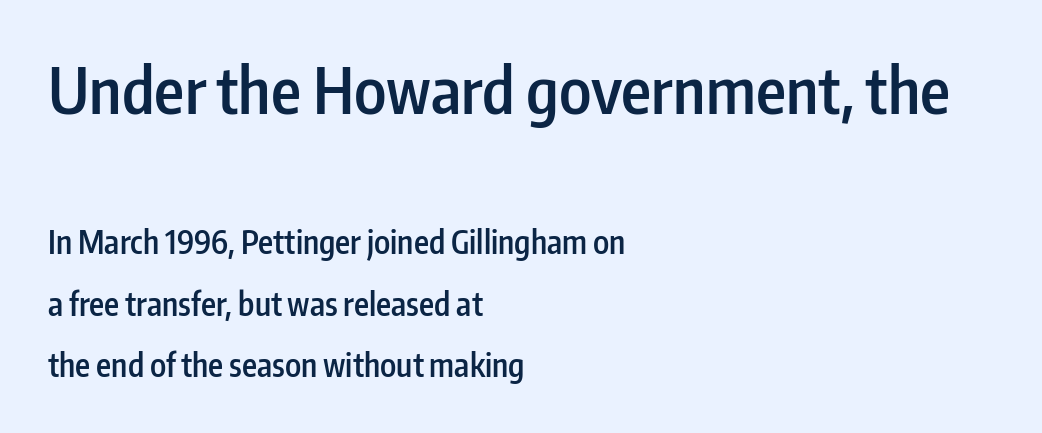
{"serif": "no", "italic": "no", "bold": "semi", "weight": "semibold", "width": "condensed", "stroke_contrast": "low", "x_height": "medium", "monospaced": "no", "underline": "no", "align": "left", "line_spacing": "loose", "line_spacing_ratio": 1.91, "letter_spacing": "normal", "letter_spacing_em": 0.0, "larger_block": "first", "size_ratio": 2.0, "glyph_px": 64}
